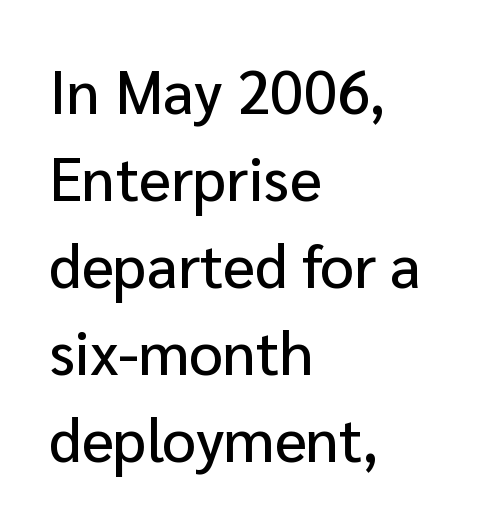
This sample is left-justified, so line endings fall wherever the words run out. Regular leading. Type without underlining. Letter spacing: default. Italic? Not at all — the glyphs are vertical. This rendering employs a face without finishing strokes, i.e., a sans-serif.
